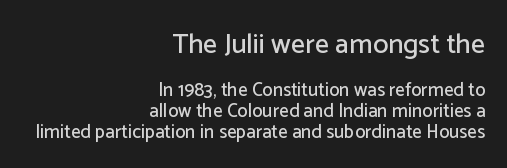
To sum up the face: it is a sans, with no serifs. The paragraph has a hard right edge and a soft left edge. The passage shown is typed in a proportional face where columns would drift. This is the regular roman posture of the typeface.
